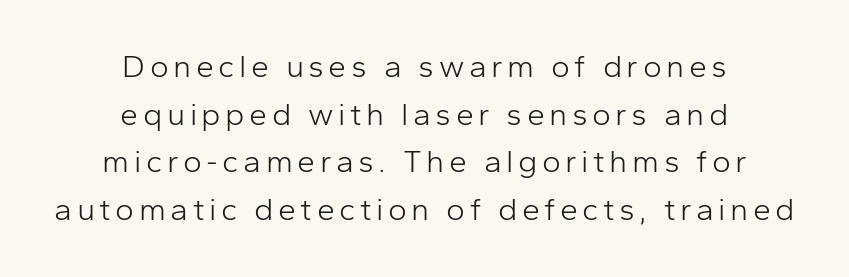
The image shows 32 px light sans-serif type, upright; set centered, normal line spacing (1.49x), not underlined; low stroke contrast and a medium x-height.
